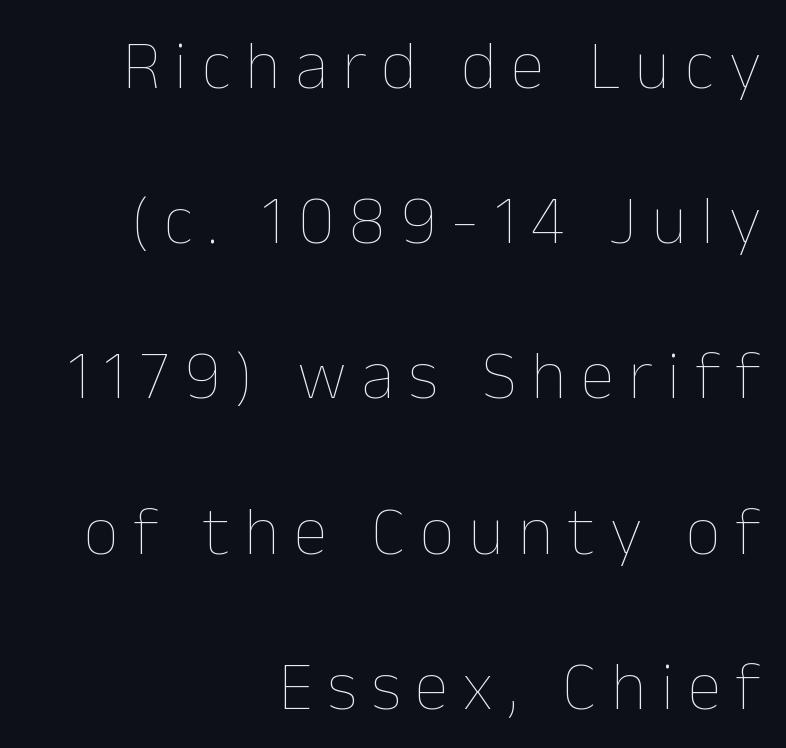
Varying glyph widths throughout — classic text-font behaviour. Italic: no, the glyphs are upright roman. Quick note: interline space is abundant. These lines have a slow, spaced-out rhythm from letter to letter.
